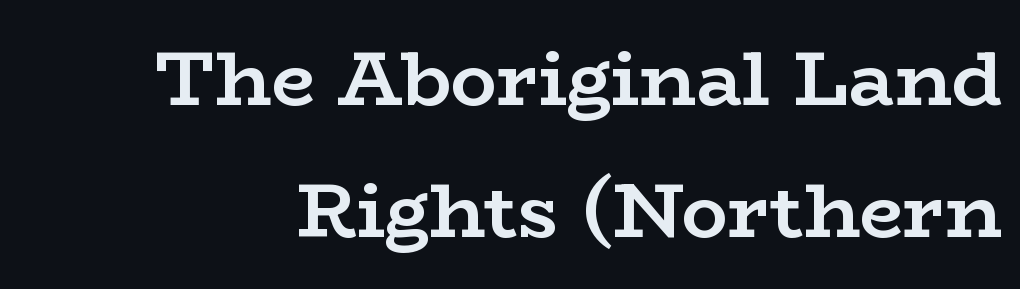
Q: Is the text bold? A: Yes.
Q: Is the text italic (slanted)? A: No, it is upright.
Q: Is the typeface a serif or a sans-serif typeface? A: Serif.
Q: Is the text underlined? A: No.
Q: Is the spacing between letters normal or unusually wide? A: Normal.
Q: Width (condensed, normal, or wide)? A: Wide.
Q: Stroke contrast? A: Low.
Q: x-height? A: Medium.
Q: Monospaced? A: No.
